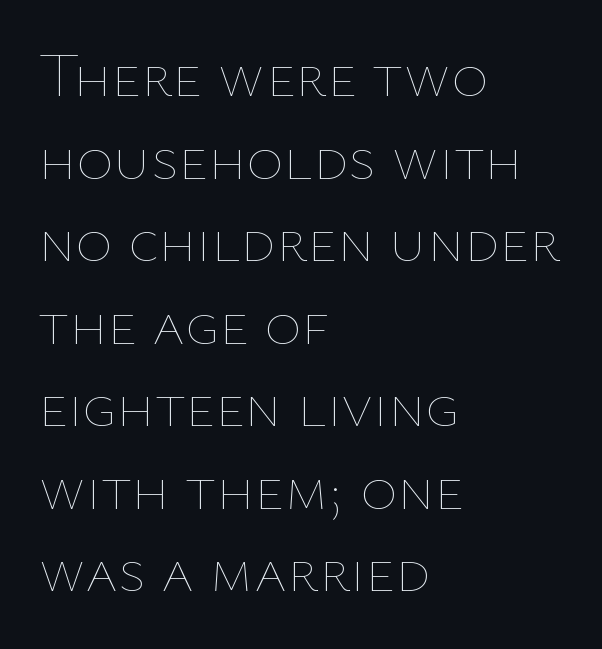
{"italic": "no", "bold": "no", "weight": "thin", "width": "normal", "stroke_contrast": "low", "x_height": "medium", "monospaced": "no", "underline": "no", "align": "left", "line_spacing": "normal", "line_spacing_ratio": 1.31, "letter_spacing": "normal", "letter_spacing_em": 0.0, "glyph_px": 63}
